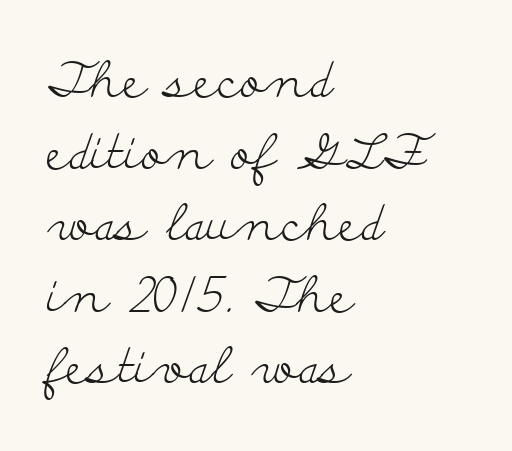
The image shows 49 px light, wide serif type; set left-aligned, normal line spacing (1.46x), normal letter spacing, not underlined; low stroke contrast and a small x-height.
